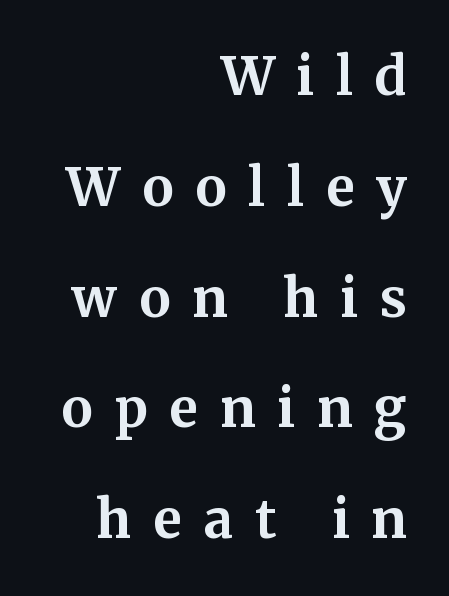
The image shows 53 px bold serif type, upright; set right-aligned, loose line spacing (2.09x), unusually wide letter spacing (+0.41 em), not underlined; medium stroke contrast and a medium x-height.
